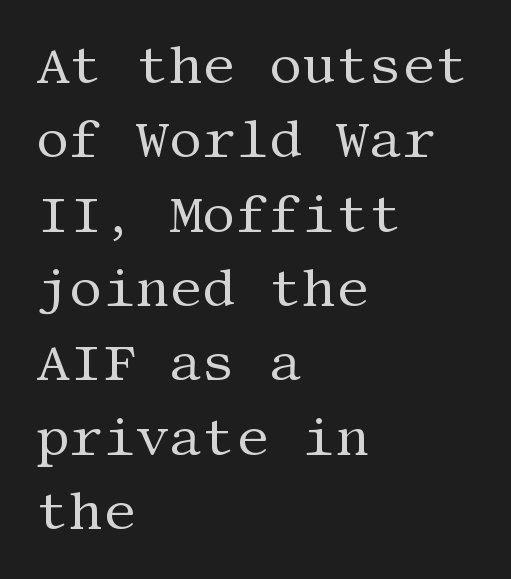
{"serif": "yes", "italic": "no", "bold": "no", "weight": "regular", "width": "normal", "stroke_contrast": "medium", "x_height": "large", "underline": "no", "align": "left", "line_spacing": "normal", "line_spacing_ratio": 1.43, "letter_spacing": "normal", "letter_spacing_em": 0.0, "glyph_px": 52}
